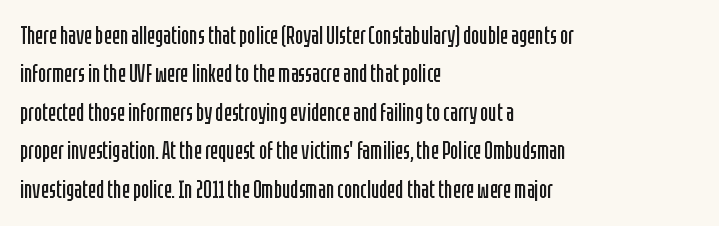
The image shows 24 px text type, upright; set left-aligned, normal line spacing (1.6x), normal letter spacing, not underlined.
